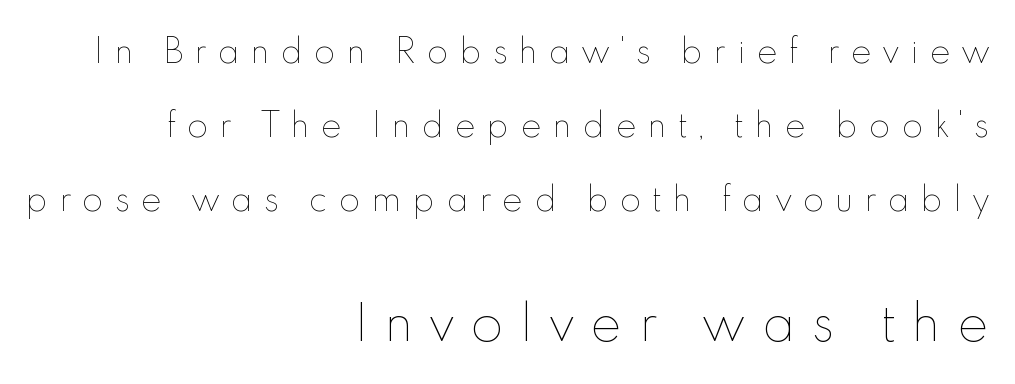
{"italic": "no", "bold": "no", "weight": "thin", "width": "normal", "x_height": "small", "monospaced": "no", "underline": "no", "align": "right", "line_spacing": "loose", "line_spacing_ratio": 2.38, "letter_spacing": "wide", "letter_spacing_em": 0.37, "larger_block": "second", "size_ratio": 1.52, "glyph_px": 47}
